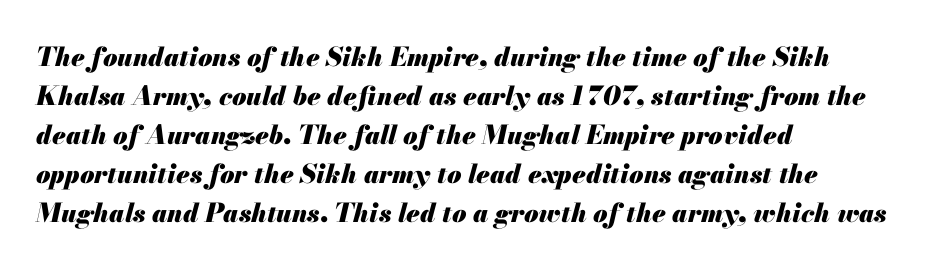
The image shows 26 px bold type, italic (leaning right); set left-aligned, normal line spacing (1.5x), normal letter spacing, not underlined.
